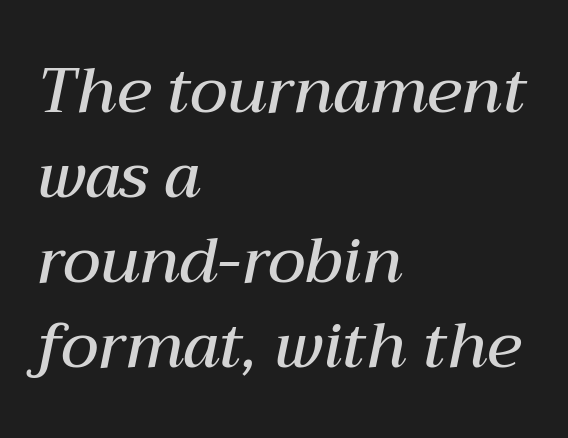
Q: Is the text bold? A: Semi-bold.
Q: Is the text italic (slanted)? A: Yes, it leans right by about 12 degrees.
Q: Is the text underlined? A: No.
Q: How is the paragraph aligned? A: Left-aligned.
Q: Is the spacing between letters normal or unusually wide? A: Normal.
Q: Is the spacing between lines tight, normal or loose? A: Normal.
Q: Width (condensed, normal, or wide)? A: Normal.
Q: Stroke contrast? A: Medium.
Q: x-height? A: Medium.
Q: Monospaced? A: No.
